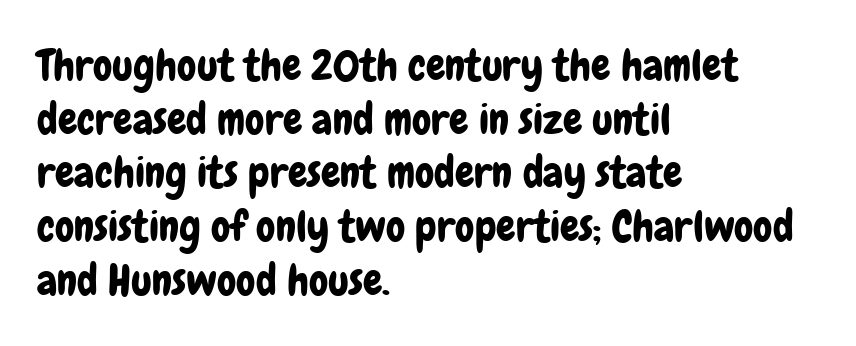
The image shows 43 px condensed sans-serif type, upright; set left-aligned, normal line spacing (1.25x), normal letter spacing, not underlined; low stroke contrast and a medium x-height.
